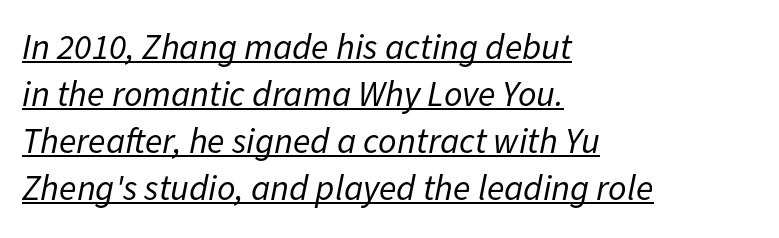
The image shows 36 px regular-weight type, italic (leaning right); set left-aligned, normal line spacing (1.31x), normal letter spacing, underlined; low stroke contrast and a medium x-height.
